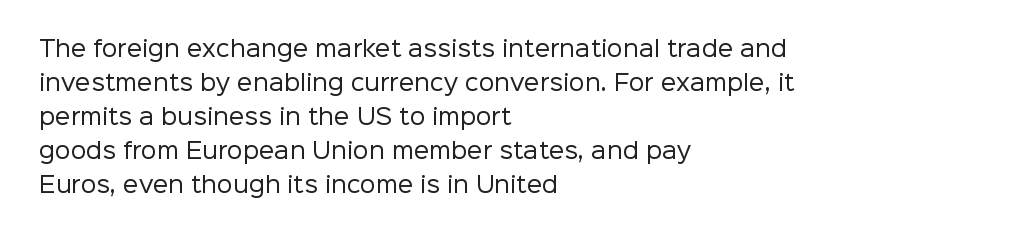
Q: Is the text bold? A: No.
Q: Is the text italic (slanted)? A: No, it is upright.
Q: Is the text underlined? A: No.
Q: How is the paragraph aligned? A: Left-aligned.
Q: Is the spacing between letters normal or unusually wide? A: Normal.
Q: Is the spacing between lines tight, normal or loose? A: Normal.
